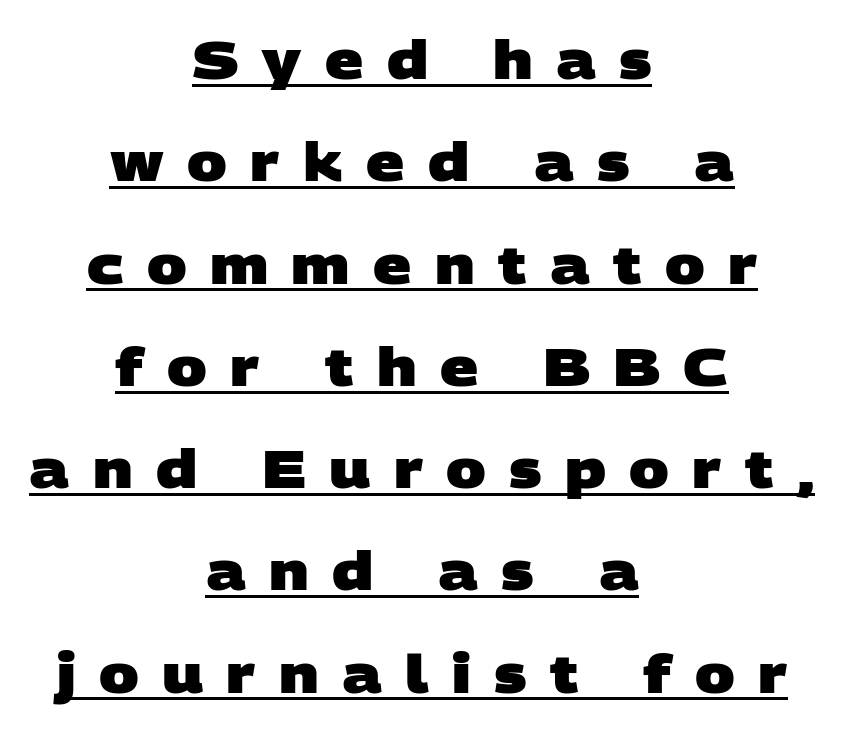
{"serif": "no", "bold": "yes", "weight": "heavy", "width": "wide", "stroke_contrast": "low", "x_height": "large", "monospaced": "no", "underline": "yes", "align": "center", "line_spacing": "loose", "line_spacing_ratio": 1.93, "letter_spacing": "wide", "letter_spacing_em": 0.44, "glyph_px": 53}
